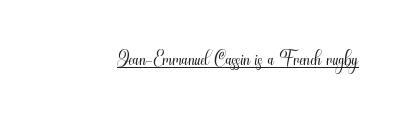
The font family rendered here belongs to the sans-serif group. The letters look calm and open, with moderate or lighter stems. Proportional: the letters do not fall into vertical columns. This sample uses plain, unmodified letter spacing.
